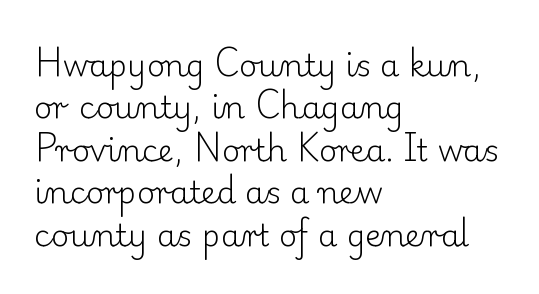
Q: Is the text bold? A: No.
Q: Is the text italic (slanted)? A: No, it is upright.
Q: Is the text underlined? A: No.
Q: How is the paragraph aligned? A: Left-aligned.
Q: Is the spacing between letters normal or unusually wide? A: Normal.
Q: Is the spacing between lines tight, normal or loose? A: Normal.
Q: Width (condensed, normal, or wide)? A: Normal.
Q: Stroke contrast? A: Low.
Q: x-height? A: Small.
Q: Monospaced? A: No.
